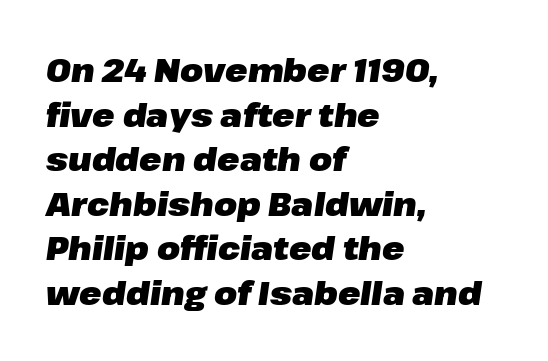
The image shows 33 px heavy type, italic (leaning right); set left-aligned, normal line spacing (1.35x), normal letter spacing, not underlined; low stroke contrast and a medium x-height.
